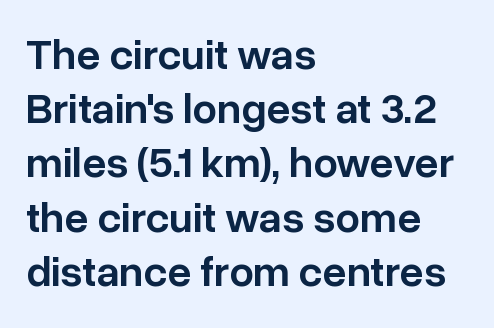
Q: Is the text bold? A: Semi-bold.
Q: Is the text italic (slanted)? A: No, it is upright.
Q: Is the typeface a serif or a sans-serif typeface? A: Sans-serif.
Q: Is the text underlined? A: No.
Q: How is the paragraph aligned? A: Left-aligned.
Q: Is the spacing between letters normal or unusually wide? A: Normal.
Q: Is the spacing between lines tight, normal or loose? A: Normal.
Q: Width (condensed, normal, or wide)? A: Normal.
Q: Stroke contrast? A: Low.
Q: x-height? A: Medium.
Q: Monospaced? A: No.
